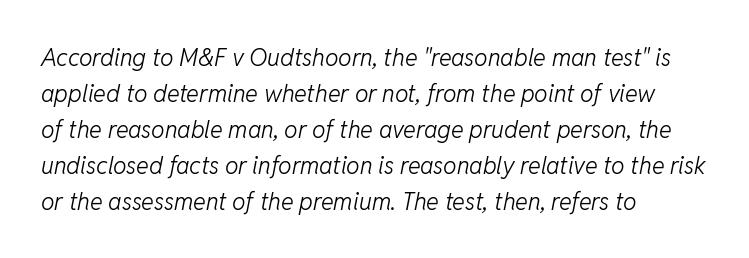
Q: Is the text bold? A: No.
Q: Is the text italic (slanted)? A: Yes, it leans right by about 11 degrees.
Q: Is the text underlined? A: No.
Q: How is the paragraph aligned? A: Left-aligned.
Q: Is the spacing between letters normal or unusually wide? A: Normal.
Q: Is the spacing between lines tight, normal or loose? A: Normal.
